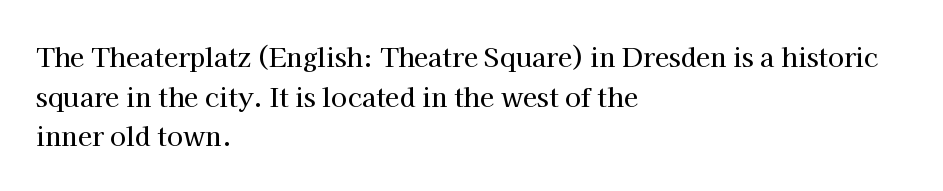
The image shows 26 px text type, upright; set left-aligned, normal line spacing (1.52x), normal letter spacing, not underlined.
